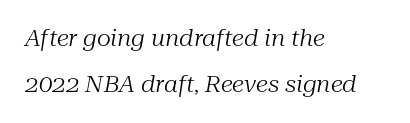
Tall strokes in this sample are angled rather than plumb. Spacing between characters is what you'd get straight out of the box. The compositor pushed each line to the left boundary. The glyphs are unaccompanied by any horizontal stroke below them. Each stroke keeps to a modest, everyday thickness or less. The block of text is sparse from top to bottom, with ample space between rows.
